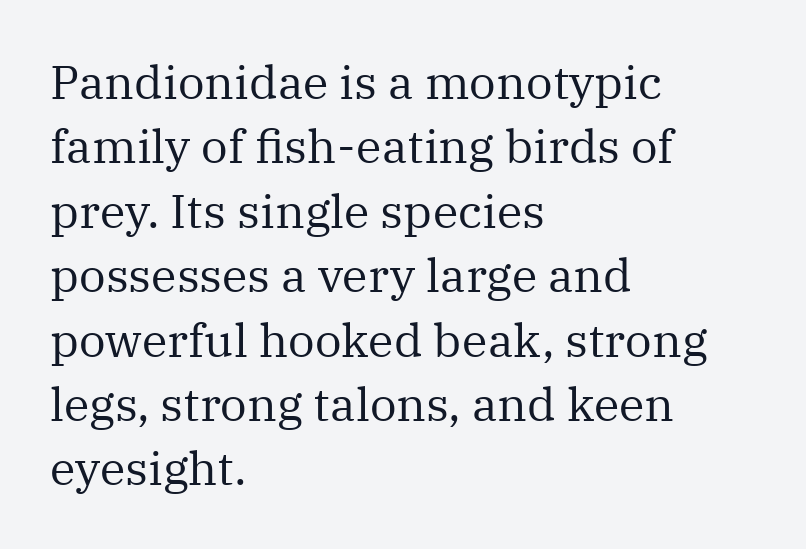
The letters stand straight up with perfectly vertical stems. Decoration check: the copy has no underline. These lines sit exactly where default settings would place them. Line beginnings align vertically; line endings do not. Spacing verdict: proportional, widths tailored to each character.
